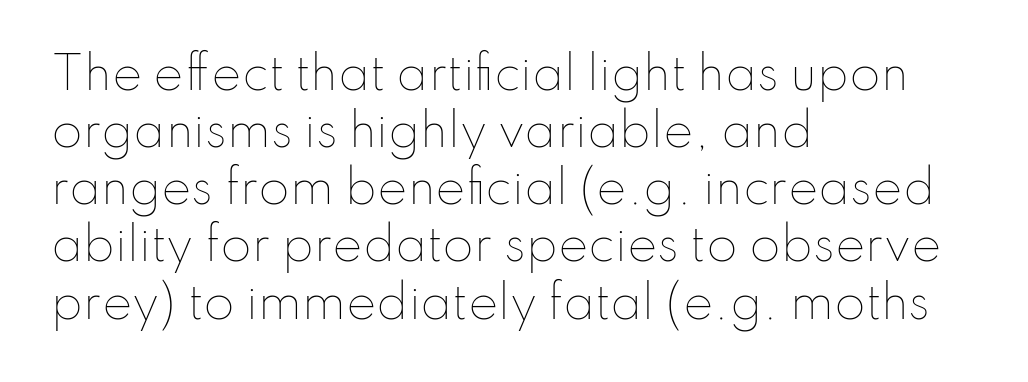
{"italic": "no", "bold": "no", "weight": "thin", "width": "normal", "stroke_contrast": "low", "x_height": "small", "monospaced": "no", "underline": "no", "align": "left", "line_spacing": "normal", "line_spacing_ratio": 1.27, "letter_spacing": "normal", "letter_spacing_em": 0.0, "glyph_px": 45}
